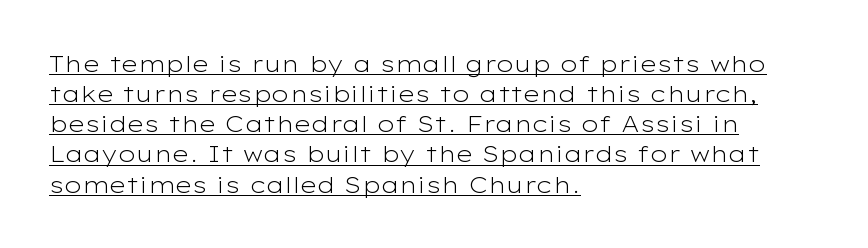
Q: Is the text bold? A: No.
Q: Is the text italic (slanted)? A: No, it is upright.
Q: Is the text underlined? A: Yes.
Q: How is the paragraph aligned? A: Left-aligned.
Q: Is the spacing between letters normal or unusually wide? A: Normal.
Q: Is the spacing between lines tight, normal or loose? A: Normal.
